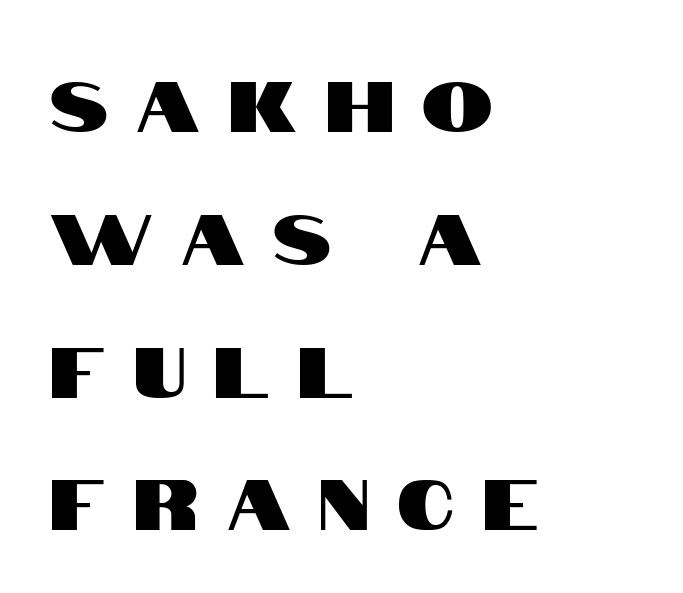
The image shows 71 px condensed sans-serif type, upright; set left-aligned, line spacing 1.87x, unusually wide letter spacing (+0.4 em), not underlined; high stroke contrast and a large x-height.
